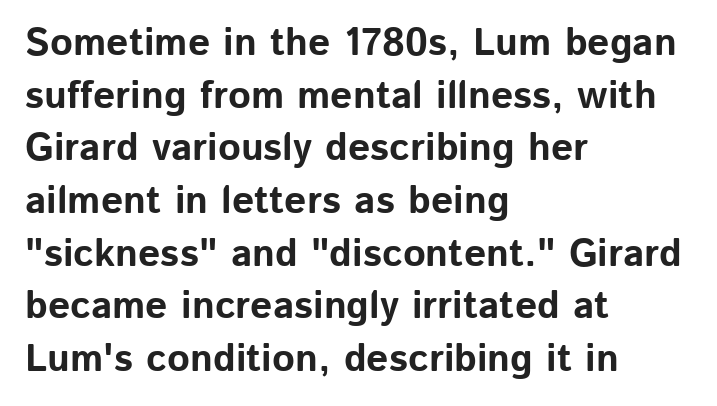
Q: Is the text bold? A: Yes.
Q: Is the text italic (slanted)? A: No, it is upright.
Q: Is the typeface a serif or a sans-serif typeface? A: Sans-serif.
Q: Is the text underlined? A: No.
Q: How is the paragraph aligned? A: Left-aligned.
Q: Is the spacing between letters normal or unusually wide? A: Normal.
Q: Is the spacing between lines tight, normal or loose? A: Normal.
Q: Width (condensed, normal, or wide)? A: Normal.
Q: Stroke contrast? A: Low.
Q: x-height? A: Medium.
Q: Monospaced? A: No.
